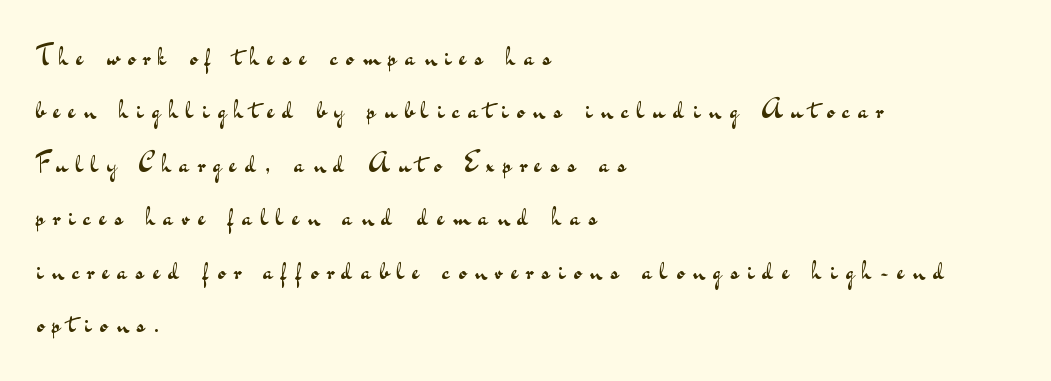
The image shows 27 px text type; set left-aligned, loose line spacing (1.98x), unusually wide letter spacing (+0.32 em), not underlined.
